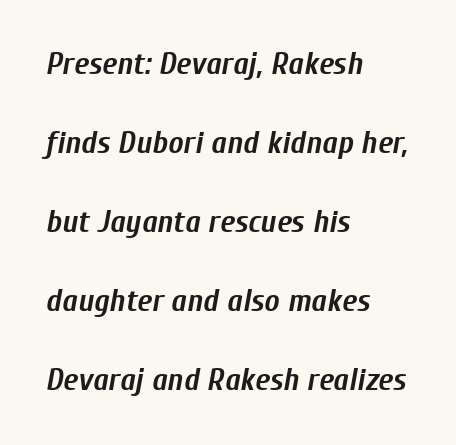
Does the leading feel generous? Absolutely, it's lavish. Varying glyph widths throughout — classic text-font behaviour. Tall strokes in this sample are angled rather than plumb. Each glyph is drawn with heavy, bold strokes.
